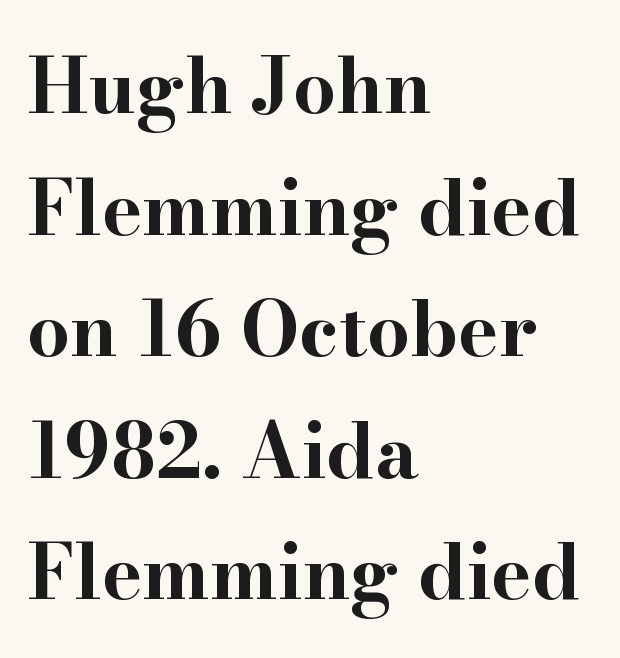
The image shows 76 px bold, wide serif type, upright; set left-aligned, normal line spacing (1.6x), normal letter spacing, not underlined; high stroke contrast and a small x-height.
